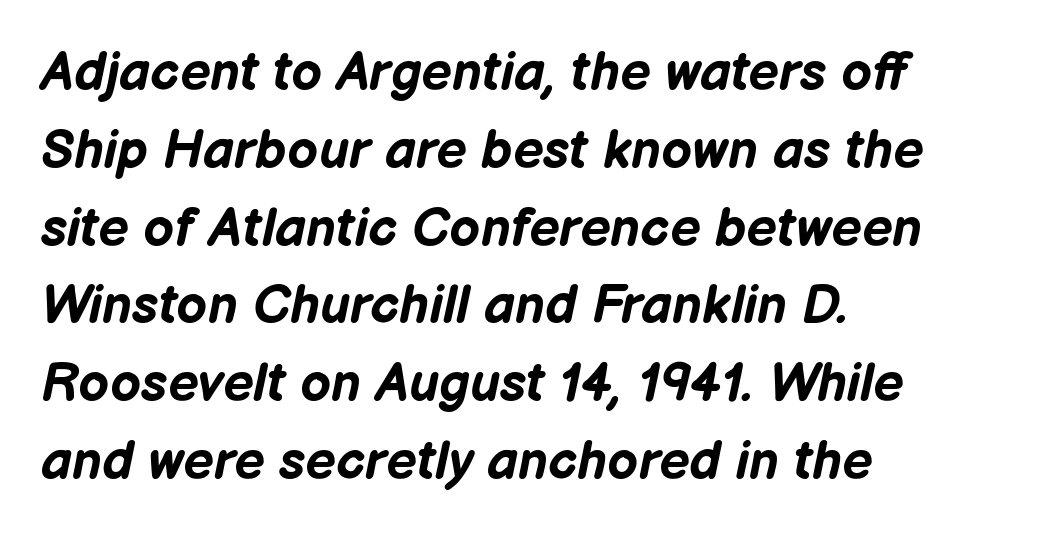
{"italic": "yes", "lean": "right", "slant_degrees": 12, "bold": "yes", "weight": "bold", "width": "normal", "stroke_contrast": "low", "x_height": "medium", "monospaced": "no", "underline": "no", "align": "left", "line_spacing": "normal", "line_spacing_ratio": 1.44, "letter_spacing": "normal", "letter_spacing_em": 0.0, "glyph_px": 54}
